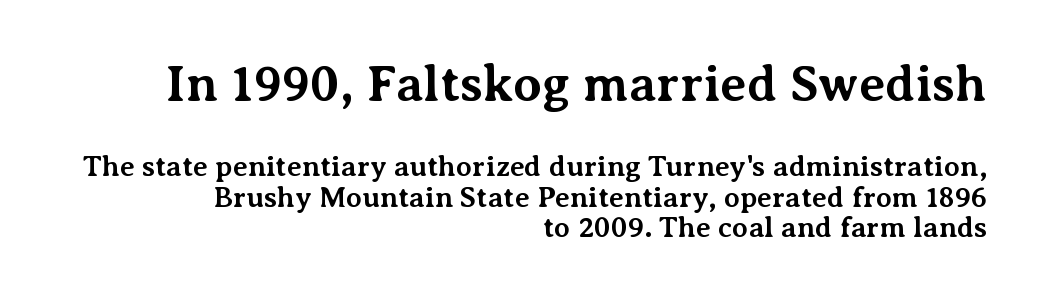
Looks like regular typesetting: each glyph gets only the width it needs. Descenders hang freely into open space. The setting favours the right margin, as signatures and pull-quotes sometimes do. Tracking value appears to be zero — textbook default spacing. No italicization has been applied; the sample stays upright. Visually, the top section dominates because its glyphs are scaled up.
